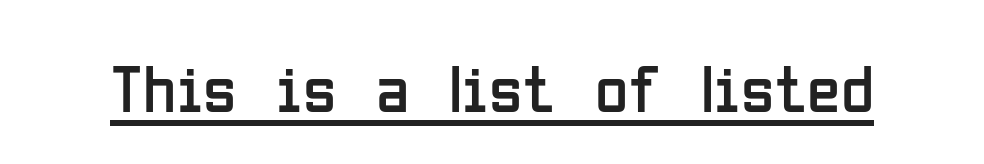
Q: Is the text bold? A: No.
Q: Is the text italic (slanted)? A: No, it is upright.
Q: Is the typeface a serif or a sans-serif typeface? A: Sans-serif.
Q: Is the text underlined? A: Yes.
Q: Is the spacing between letters normal or unusually wide? A: Normal.
Q: Width (condensed, normal, or wide)? A: Condensed.
Q: Stroke contrast? A: Low.
Q: x-height? A: Medium.
Q: Monospaced? A: No.
